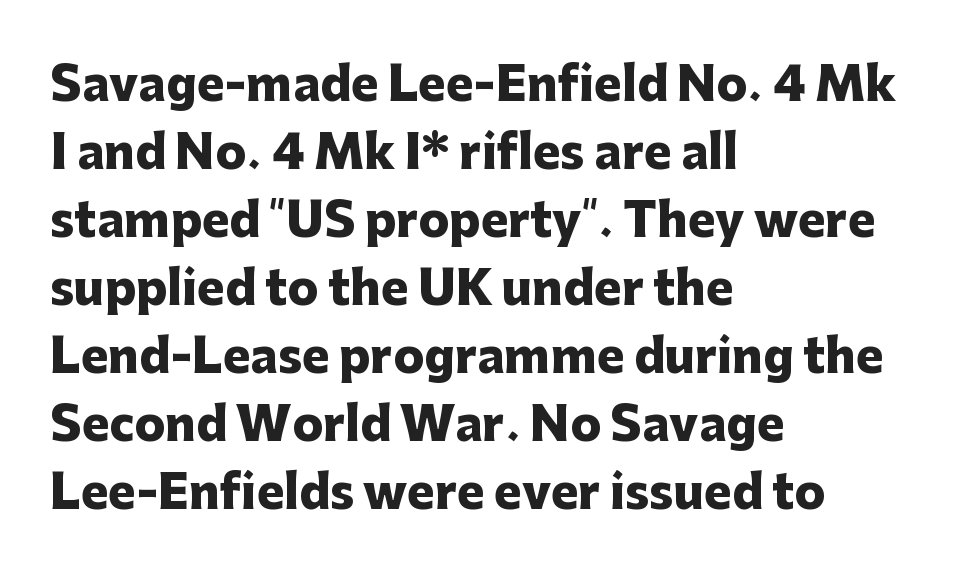
{"serif": "no", "italic": "no", "bold": "yes", "weight": "heavy", "width": "normal", "stroke_contrast": "low", "x_height": "medium", "monospaced": "no", "underline": "no", "align": "left", "line_spacing": "normal", "line_spacing_ratio": 1.48, "letter_spacing": "normal", "letter_spacing_em": 0.0, "glyph_px": 46}
